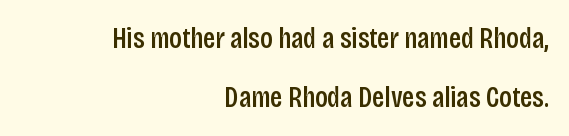
{"serif": "no", "italic": "no", "bold": "semi", "weight": "semibold", "width": "condensed", "stroke_contrast": "low", "x_height": "large", "monospaced": "no", "underline": "no", "align": "right", "line_spacing": "loose", "line_spacing_ratio": 2.02, "letter_spacing": "normal", "letter_spacing_em": 0.0, "glyph_px": 29}
